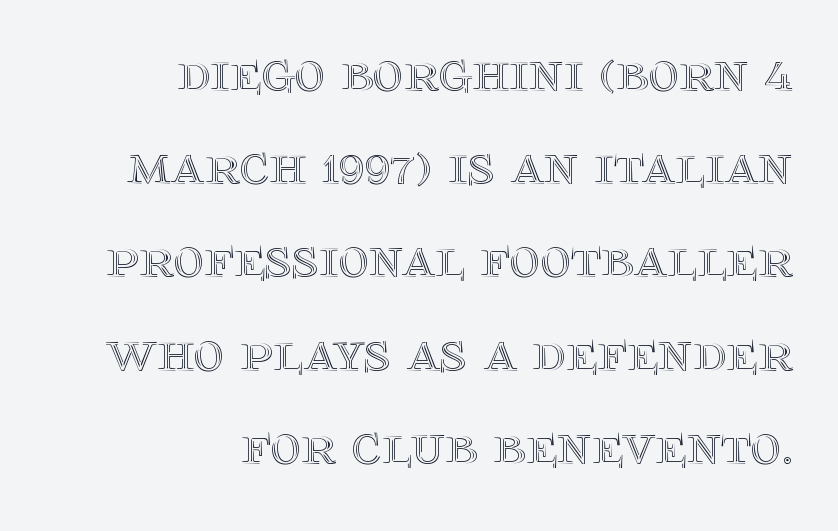
In terms of posture, this sample is upright. Descenders are the only things crossing below the line. Here the designer chose a conventional face with non-uniform glyph widths. The rows are spaced the way most documents space them.
